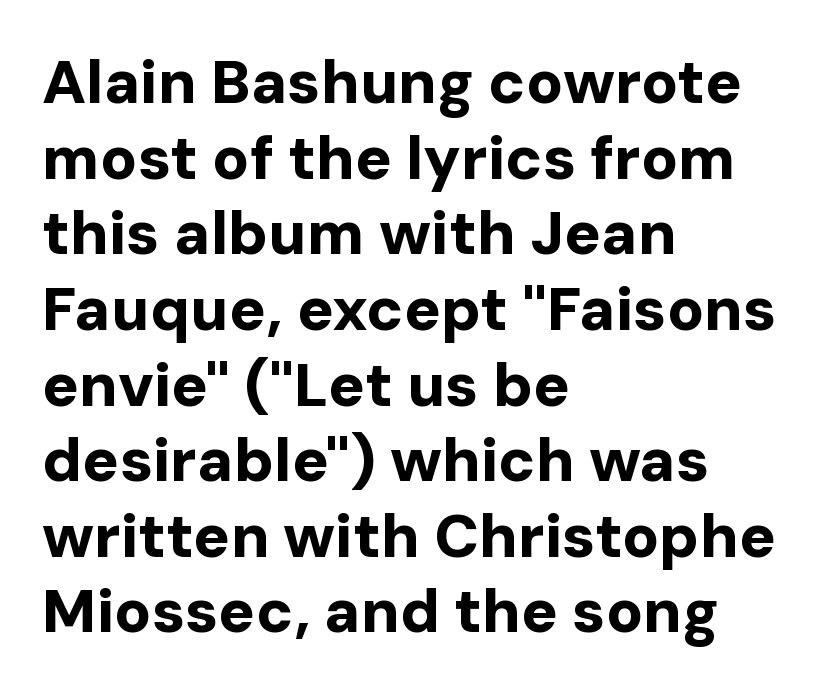
Q: Is the text bold? A: Yes.
Q: Is the text italic (slanted)? A: No, it is upright.
Q: Is the typeface a serif or a sans-serif typeface? A: Sans-serif.
Q: Is the text underlined? A: No.
Q: How is the paragraph aligned? A: Left-aligned.
Q: Is the spacing between letters normal or unusually wide? A: Normal.
Q: Width (condensed, normal, or wide)? A: Normal.
Q: Stroke contrast? A: Low.
Q: x-height? A: Medium.
Q: Monospaced? A: No.
